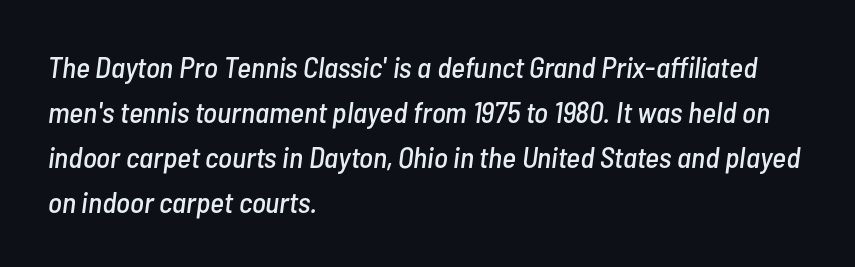
The image shows 30 px condensed type, italic (leaning right); set left-aligned, normal line spacing (1.5x), normal letter spacing, not underlined; low stroke contrast and a medium x-height.
